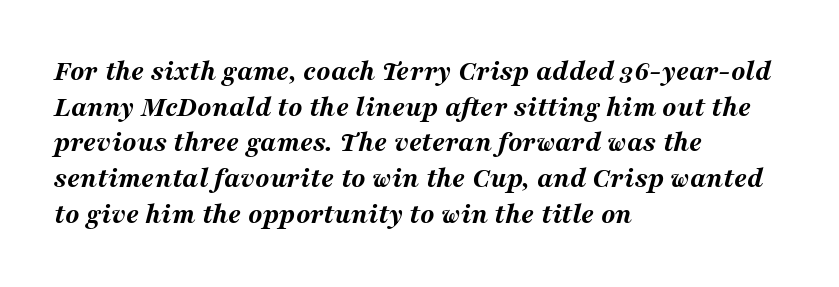
The image shows 29 px bold, wide type, italic (leaning right); set left-aligned, line spacing 1.23x, normal letter spacing, not underlined; medium stroke contrast and a medium x-height.
